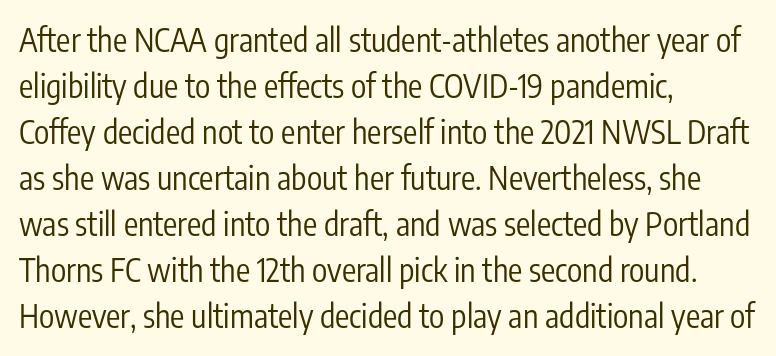
{"serif": "no", "italic": "no", "bold": "no", "weight": "regular", "width": "condensed", "stroke_contrast": "low", "x_height": "medium", "monospaced": "no", "underline": "no", "align": "left", "line_spacing": "normal", "line_spacing_ratio": 1.44, "letter_spacing": "normal", "letter_spacing_em": 0.0, "glyph_px": 32}
